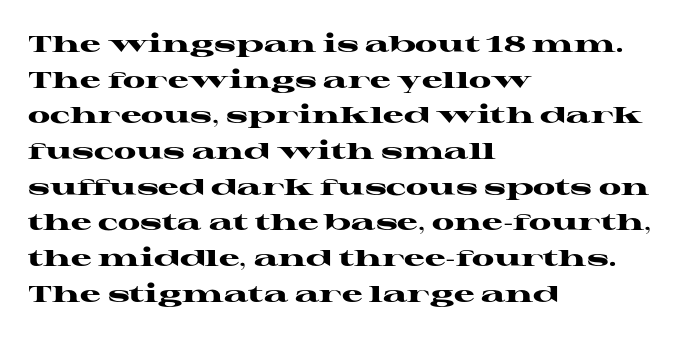
Is the block centered? No — it sits flush against the left margin. A full-strength bold gives these letters their thick strokes. The zone under the glyphs is completely vacant. This sample uses an upright cut, with every glyph sitting square on the baseline. The passage shown has conventional tracking throughout. The line-height multiplier appears to be the usual default.
